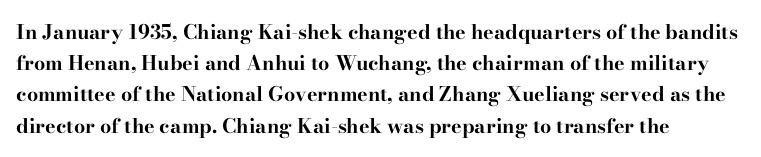
Beneath every word, the page is bare. The letterforms sit shoulder to shoulder at normal distance. The typesetter chose a ragged-right arrangement here. What weight is shown? A full bold with thick strokes.
